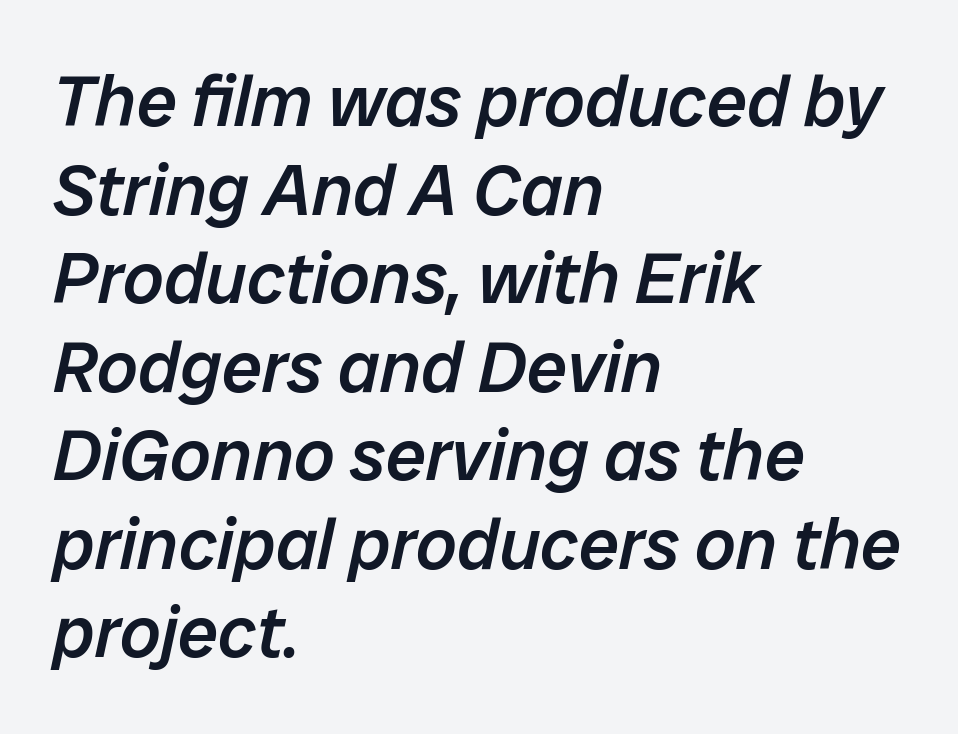
Q: Is the text bold? A: Semi-bold.
Q: Is the text italic (slanted)? A: Yes, it leans right by about 12 degrees.
Q: Is the text underlined? A: No.
Q: How is the paragraph aligned? A: Left-aligned.
Q: Is the spacing between letters normal or unusually wide? A: Normal.
Q: Width (condensed, normal, or wide)? A: Normal.
Q: Stroke contrast? A: Low.
Q: x-height? A: Medium.
Q: Monospaced? A: No.
